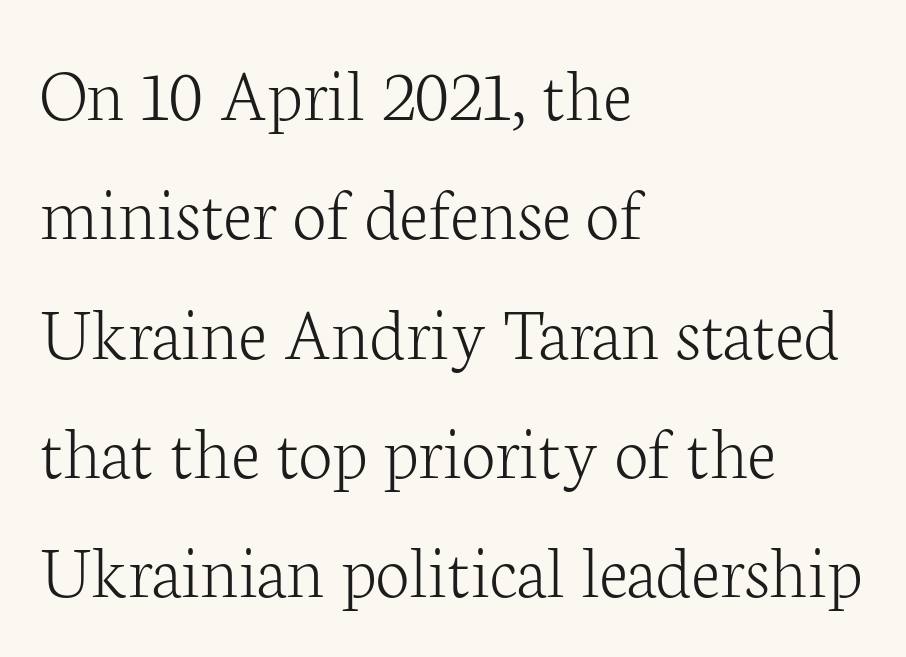
The image shows 77 px light serif type, upright; set left-aligned, normal line spacing (1.55x), normal letter spacing, not underlined; low stroke contrast and a medium x-height.
